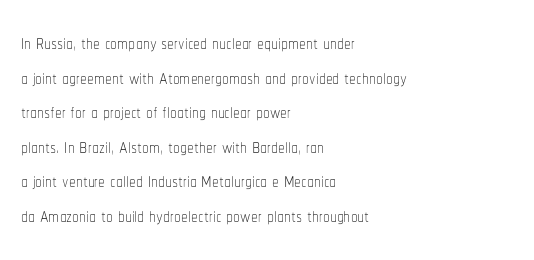
Q: Is the text bold? A: No.
Q: Is the text italic (slanted)? A: No, it is upright.
Q: Is the text underlined? A: No.
Q: How is the paragraph aligned? A: Left-aligned.
Q: Is the spacing between letters normal or unusually wide? A: Normal.
Q: Is the spacing between lines tight, normal or loose? A: Normal.
